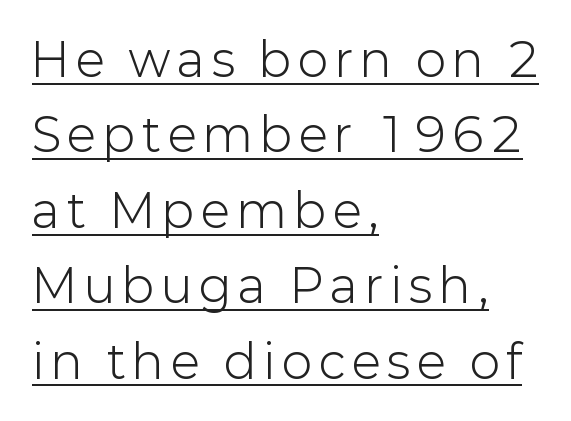
The image shows 46 px light sans-serif type, upright; set left-aligned, normal line spacing (1.64x), underlined; low stroke contrast and a medium x-height.
